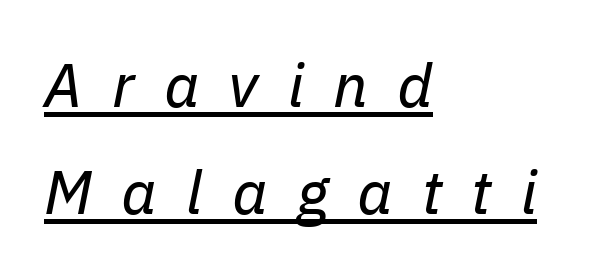
Q: Is the text bold? A: No.
Q: Is the text italic (slanted)? A: Yes, it leans right by about 11 degrees.
Q: Is the text underlined? A: Yes.
Q: How is the paragraph aligned? A: Left-aligned.
Q: Is the spacing between letters normal or unusually wide? A: Unusually wide.
Q: Width (condensed, normal, or wide)? A: Normal.
Q: Stroke contrast? A: Low.
Q: x-height? A: Medium.
Q: Monospaced? A: No.
